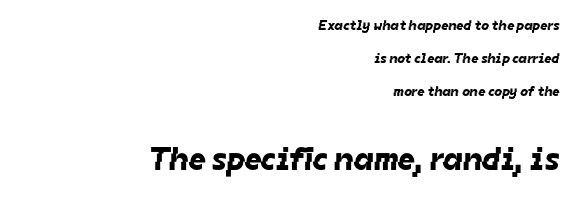
Q: Is the typeface a serif or a sans-serif typeface? A: Sans-serif.
Q: Is the text underlined? A: No.
Q: How is the paragraph aligned? A: Right-aligned.
Q: Is the spacing between letters normal or unusually wide? A: Normal.
Q: Is the spacing between lines tight, normal or loose? A: Loose.
Q: Which block of text is set in a larger size, the first (top) or the second (bottom)? A: The second (bottom) one.
Q: Width (condensed, normal, or wide)? A: Normal.
Q: Stroke contrast? A: Low.
Q: x-height? A: Medium.
Q: Monospaced? A: No.
